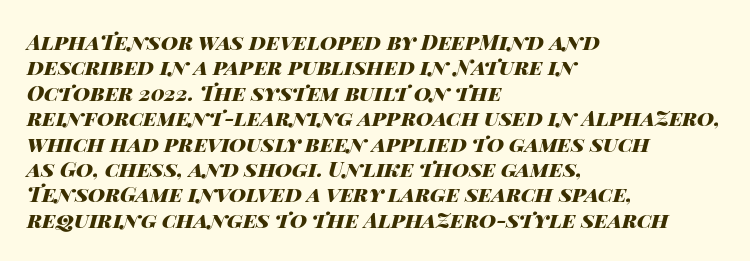
The image shows 21 px bold type, italic (leaning right); set left-aligned, line spacing 1.21x, normal letter spacing, not underlined.
